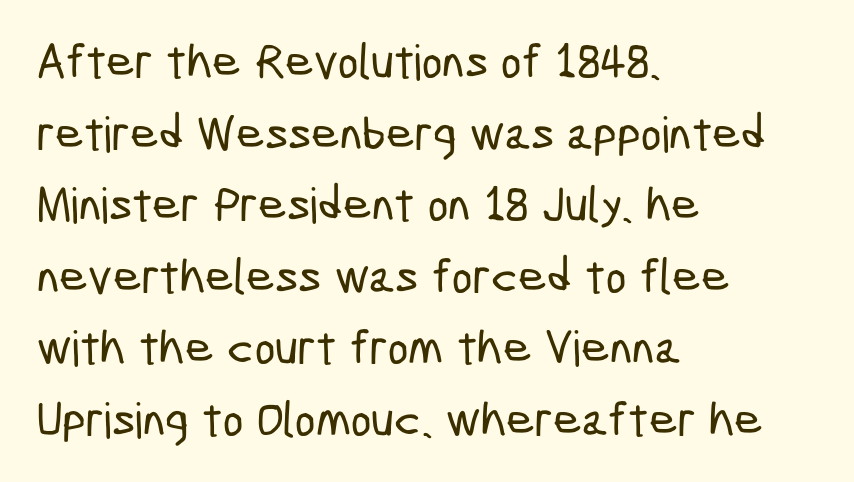
The image shows 49 px condensed sans-serif type; set left-aligned, normal line spacing (1.46x), normal letter spacing, not underlined; low stroke contrast and a medium x-height.
